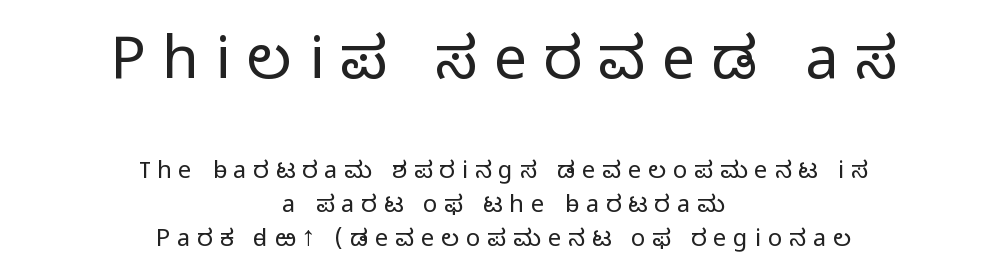
The image shows 59 px light sans-serif type, upright; set centered, normal line spacing (1.43x), unusually wide letter spacing (+0.28 em), not underlined; the first (top) block is 2.46x larger; low stroke contrast and a medium x-height.
